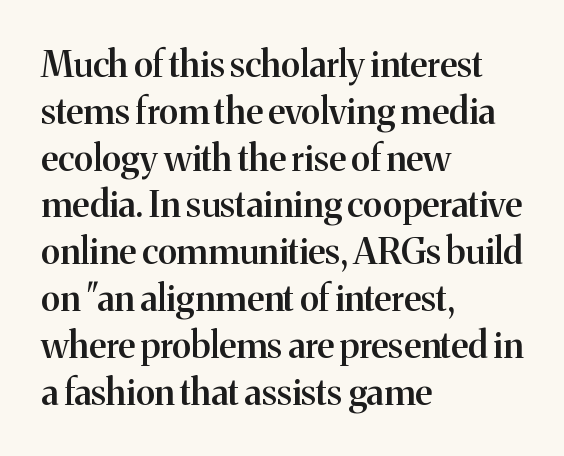
The image shows 36 px semibold serif type, upright; set left-aligned, normal line spacing (1.3x), normal letter spacing, not underlined; medium stroke contrast and a medium x-height.
